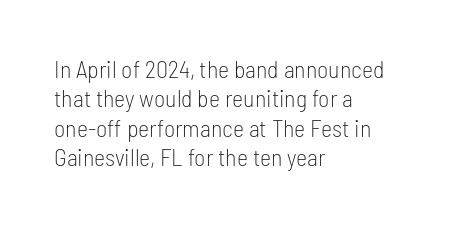
{"italic": "no", "bold": "no", "underline": "no", "align": "left", "line_spacing_ratio": 1.22, "letter_spacing": "normal", "letter_spacing_em": 0.0, "glyph_px": 24}
